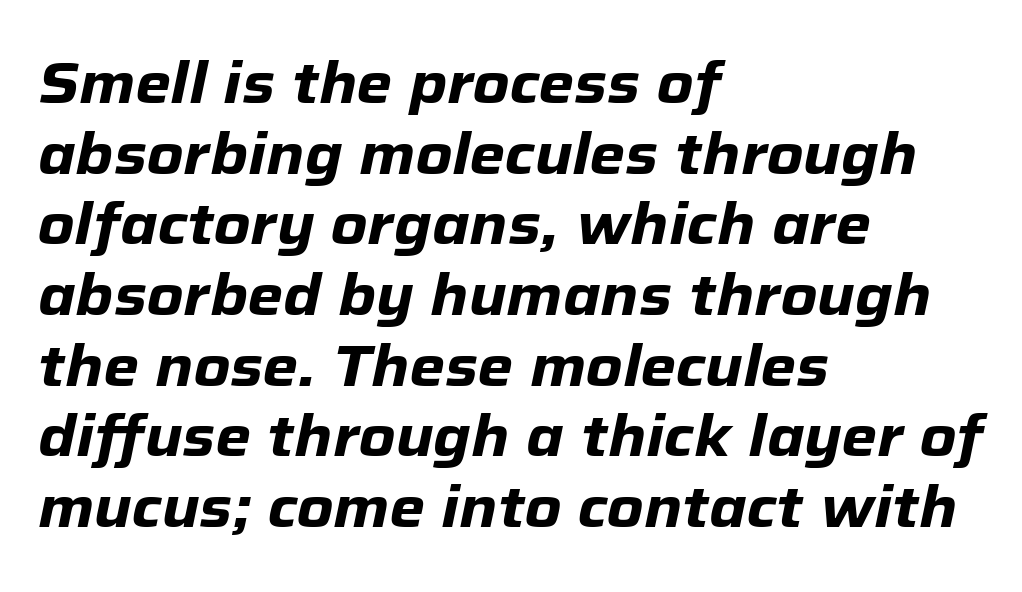
{"italic": "yes", "lean": "right", "slant_degrees": 12, "bold": "yes", "weight": "heavy", "width": "normal", "stroke_contrast": "low", "x_height": "medium", "monospaced": "no", "underline": "no", "align": "left", "line_spacing_ratio": 1.24, "letter_spacing": "normal", "letter_spacing_em": 0.0, "glyph_px": 57}
